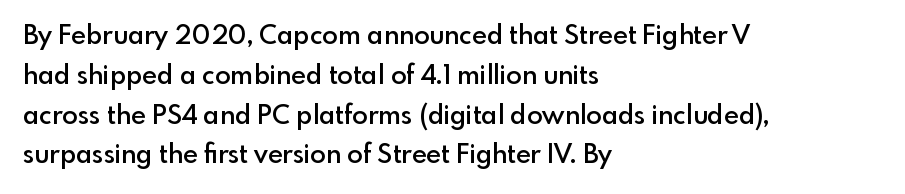
{"italic": "no", "bold": "semi", "underline": "no", "align": "left", "line_spacing": "normal", "line_spacing_ratio": 1.53, "letter_spacing": "normal", "letter_spacing_em": 0.0, "glyph_px": 26}
